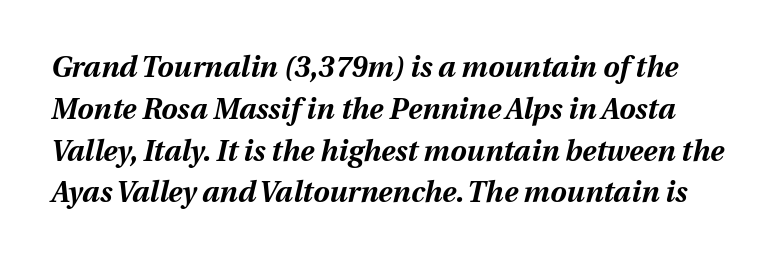
The image shows 29 px bold type, italic (leaning right); set normal line spacing (1.44x), normal letter spacing, not underlined; medium stroke contrast and a medium x-height.
